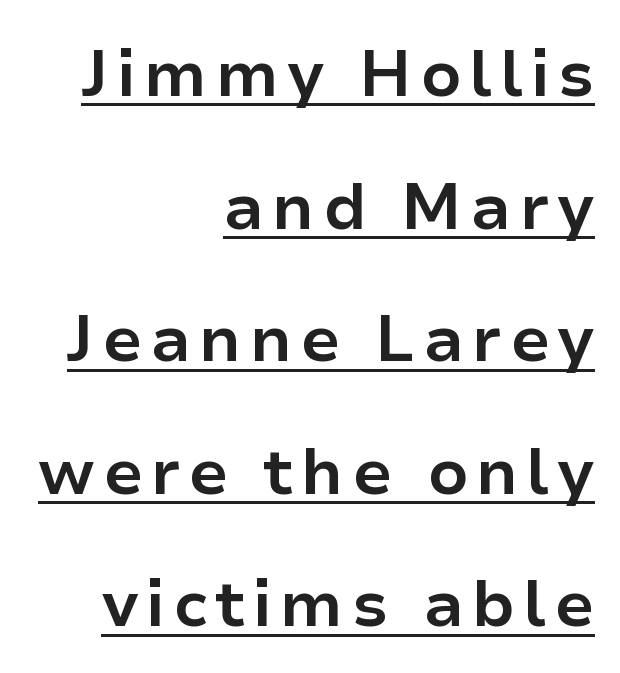
The image shows 65 px bold sans-serif type, upright; set right-aligned, loose line spacing (2.04x), underlined; low stroke contrast and a medium x-height.
